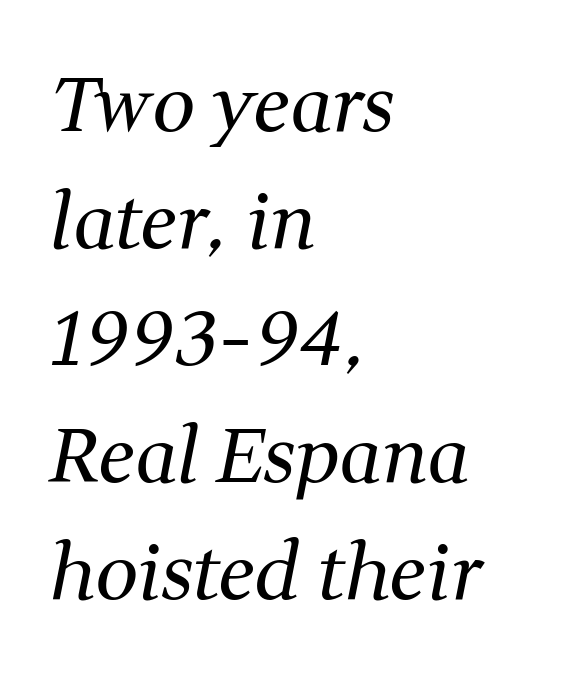
The image shows 76 px regular-weight serif type, italic (leaning right); set left-aligned, normal line spacing (1.54x), normal letter spacing, not underlined; medium stroke contrast and a medium x-height.
